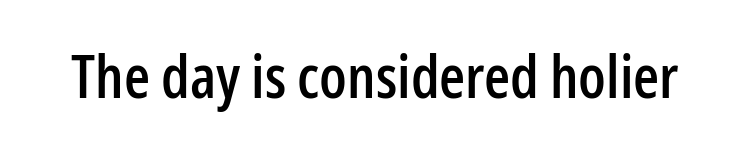
{"serif": "no", "italic": "no", "width": "condensed", "stroke_contrast": "low", "x_height": "medium", "monospaced": "no", "underline": "no", "letter_spacing": "normal", "letter_spacing_em": 0.0, "glyph_px": 60}
